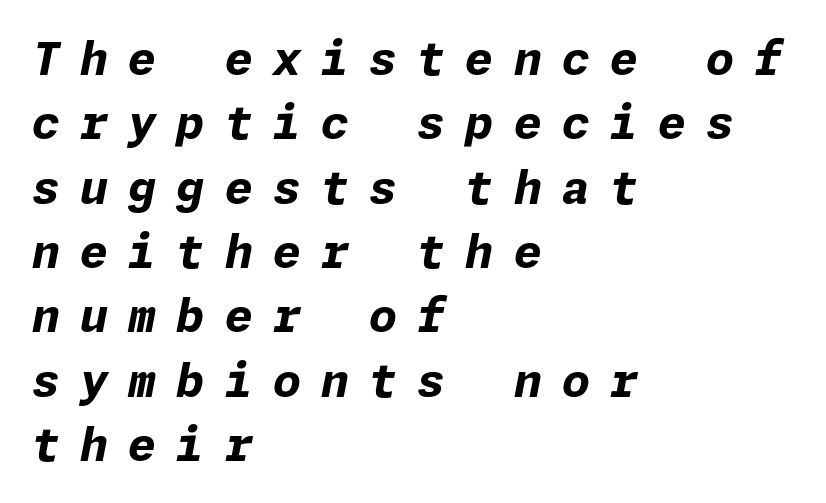
{"italic": "yes", "lean": "right", "slant_degrees": 11, "bold": "yes", "weight": "bold", "width": "normal", "stroke_contrast": "low", "x_height": "medium", "underline": "no", "align": "left", "line_spacing": "normal", "line_spacing_ratio": 1.43, "letter_spacing": "wide", "letter_spacing_em": 0.45, "glyph_px": 45}
